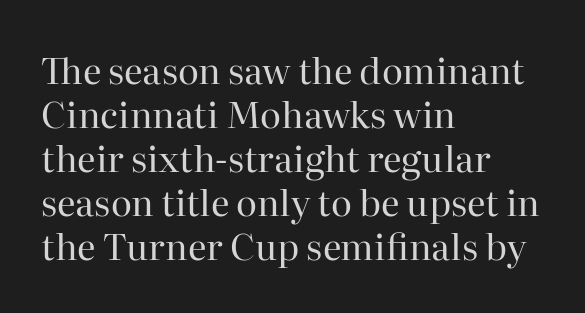
The area under the type is left untouched. These glyphs show unthickened strokes, regular width or finer. This rendering leaves character spacing at its baseline value. Think of a printed novel: that variable character pitch is what you see here. The typeface chosen for these lines features serifs. Where is the straight margin? On the left.
